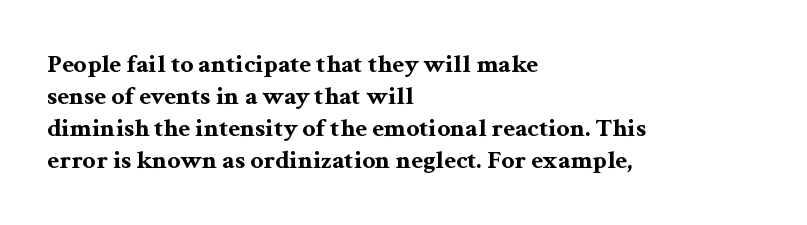
Alignment: flush left. A clean baseline with only descenders dipping below it. Vertical strokes here are truly vertical. Every letter is thick-stroked: bold, no question. A typesetter would call this zero additional tracking.
